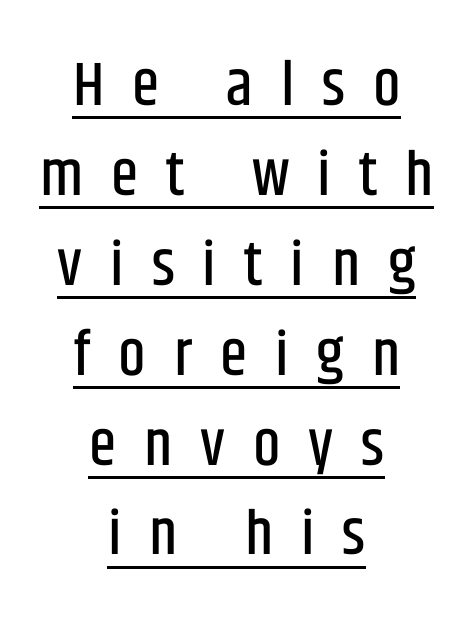
{"serif": "no", "italic": "no", "width": "condensed", "stroke_contrast": "low", "x_height": "large", "monospaced": "no", "underline": "yes", "align": "center", "line_spacing": "normal", "line_spacing_ratio": 1.45, "letter_spacing": "wide", "letter_spacing_em": 0.45, "glyph_px": 62}
